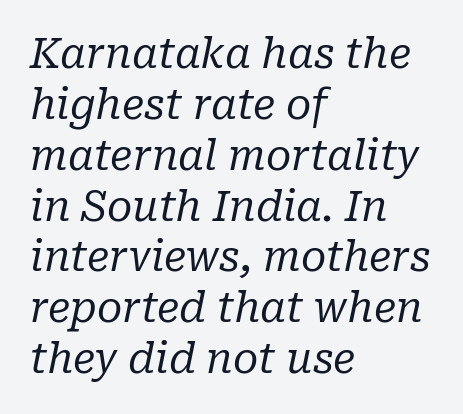
Q: Is the text bold? A: No.
Q: Is the text italic (slanted)? A: Yes, it leans right by about 10 degrees.
Q: Is the typeface a serif or a sans-serif typeface? A: Serif.
Q: Is the text underlined? A: No.
Q: How is the paragraph aligned? A: Left-aligned.
Q: Is the spacing between letters normal or unusually wide? A: Normal.
Q: Width (condensed, normal, or wide)? A: Normal.
Q: Stroke contrast? A: Low.
Q: x-height? A: Medium.
Q: Monospaced? A: No.
